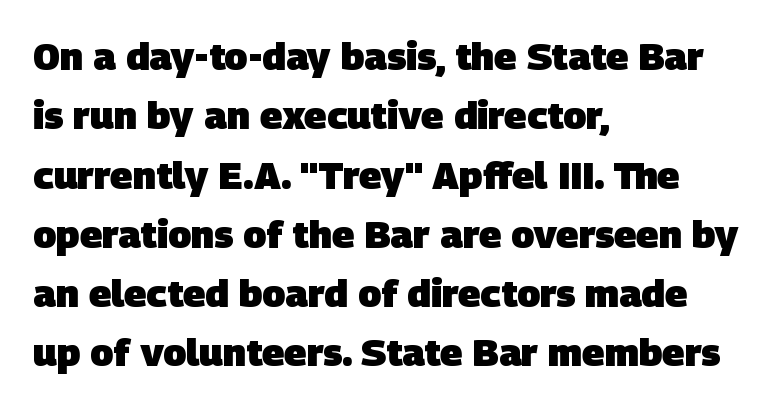
{"serif": "no", "bold": "yes", "weight": "heavy", "width": "normal", "stroke_contrast": "low", "x_height": "large", "monospaced": "no", "underline": "no", "align": "left", "line_spacing": "normal", "line_spacing_ratio": 1.56, "letter_spacing": "normal", "letter_spacing_em": 0.0, "glyph_px": 38}
